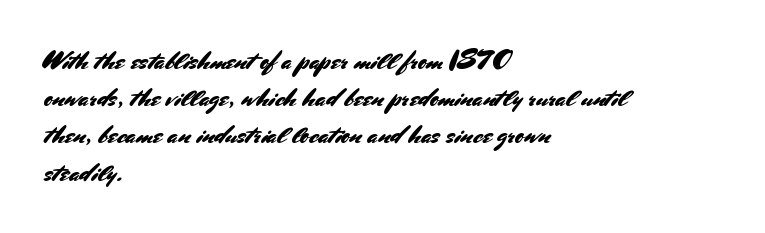
{"underline": "no", "align": "left", "line_spacing": "normal", "line_spacing_ratio": 1.43, "letter_spacing": "normal", "letter_spacing_em": 0.0, "glyph_px": 26}
